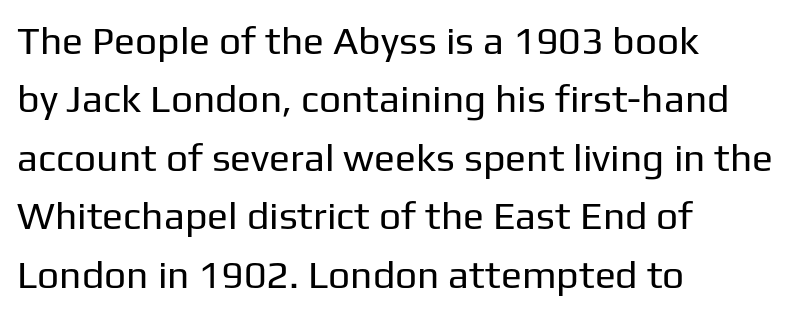
Q: Is the text bold? A: No.
Q: Is the text italic (slanted)? A: No, it is upright.
Q: Is the typeface a serif or a sans-serif typeface? A: Sans-serif.
Q: Is the text underlined? A: No.
Q: How is the paragraph aligned? A: Left-aligned.
Q: Is the spacing between letters normal or unusually wide? A: Normal.
Q: Is the spacing between lines tight, normal or loose? A: Normal.
Q: Width (condensed, normal, or wide)? A: Normal.
Q: Stroke contrast? A: Low.
Q: x-height? A: Medium.
Q: Monospaced? A: No.
